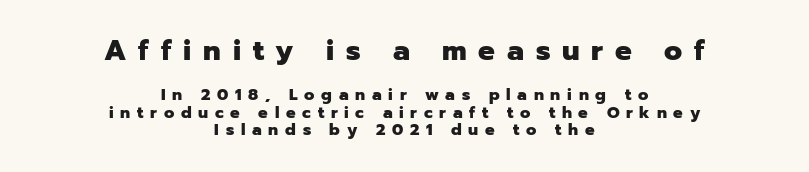
Q: Is the text bold? A: Yes.
Q: Is the text italic (slanted)? A: No, it is upright.
Q: Is the typeface a serif or a sans-serif typeface? A: Sans-serif.
Q: Is the text underlined? A: No.
Q: How is the paragraph aligned? A: Centered.
Q: Is the spacing between letters normal or unusually wide? A: Unusually wide.
Q: Is the spacing between lines tight, normal or loose? A: Tight.
Q: Which block of text is set in a larger size, the first (top) or the second (bottom)? A: The first (top) one.
Q: Width (condensed, normal, or wide)? A: Normal.
Q: Stroke contrast? A: Low.
Q: x-height? A: Medium.
Q: Monospaced? A: No.
